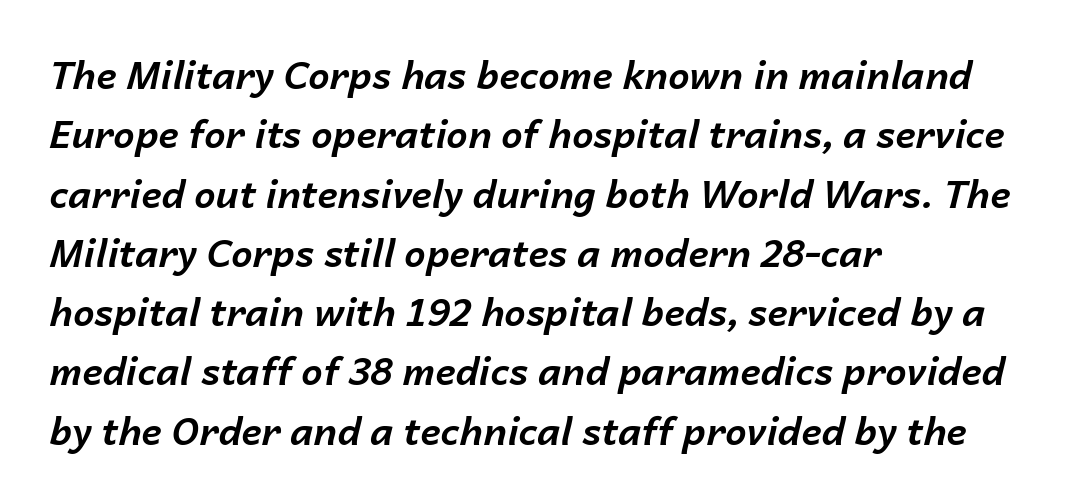
{"italic": "yes", "lean": "right", "slant_degrees": 14, "bold": "yes", "weight": "bold", "width": "normal", "stroke_contrast": "low", "x_height": "medium", "monospaced": "no", "underline": "no", "align": "left", "line_spacing": "normal", "line_spacing_ratio": 1.56, "letter_spacing": "normal", "letter_spacing_em": 0.0, "glyph_px": 38}
